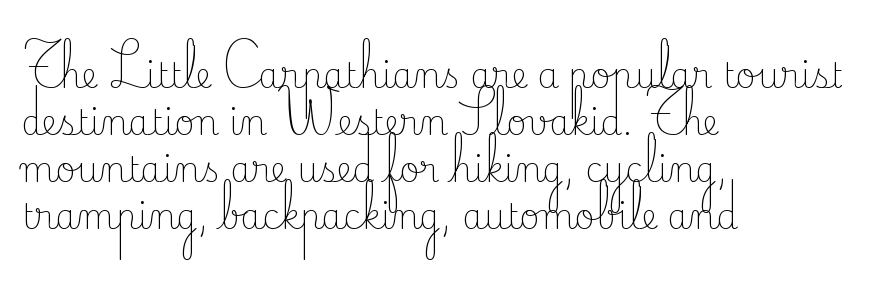
The image shows 34 px light serif type, upright; set left-aligned, normal line spacing (1.38x), normal letter spacing, not underlined; low stroke contrast and a small x-height.
